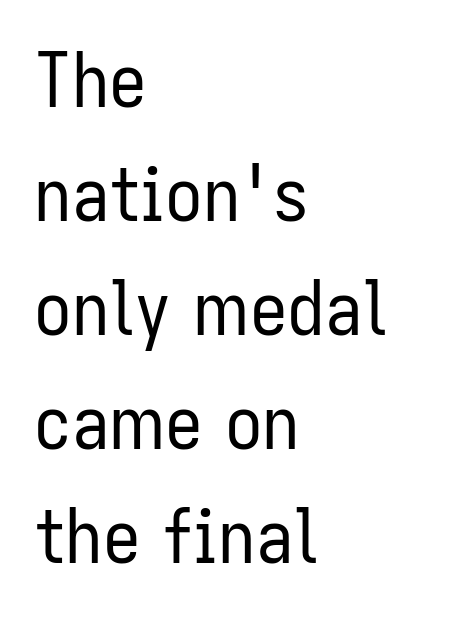
{"serif": "no", "italic": "no", "bold": "no", "weight": "regular", "width": "condensed", "stroke_contrast": "low", "x_height": "medium", "monospaced": "no", "underline": "no", "align": "left", "line_spacing": "normal", "line_spacing_ratio": 1.52, "letter_spacing": "normal", "letter_spacing_em": 0.0, "glyph_px": 75}
